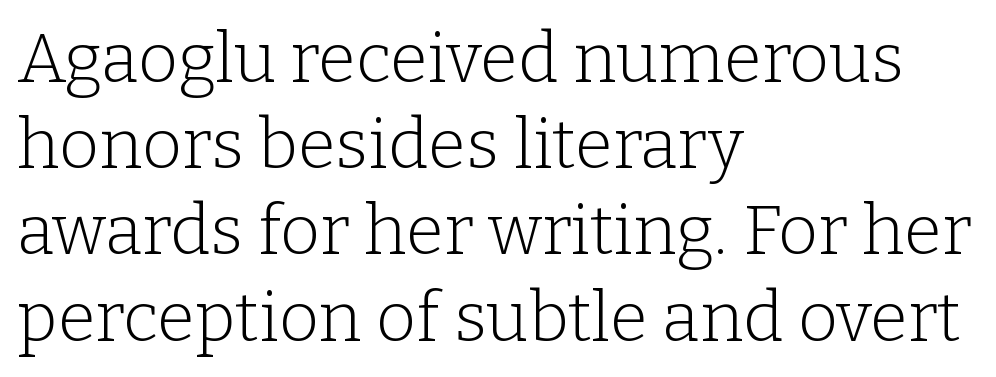
Q: Is the text bold? A: No.
Q: Is the text italic (slanted)? A: No, it is upright.
Q: Is the typeface a serif or a sans-serif typeface? A: Serif.
Q: Is the text underlined? A: No.
Q: How is the paragraph aligned? A: Left-aligned.
Q: Is the spacing between letters normal or unusually wide? A: Normal.
Q: Is the spacing between lines tight, normal or loose? A: Normal.
Q: Width (condensed, normal, or wide)? A: Normal.
Q: Stroke contrast? A: Low.
Q: x-height? A: Medium.
Q: Monospaced? A: No.
